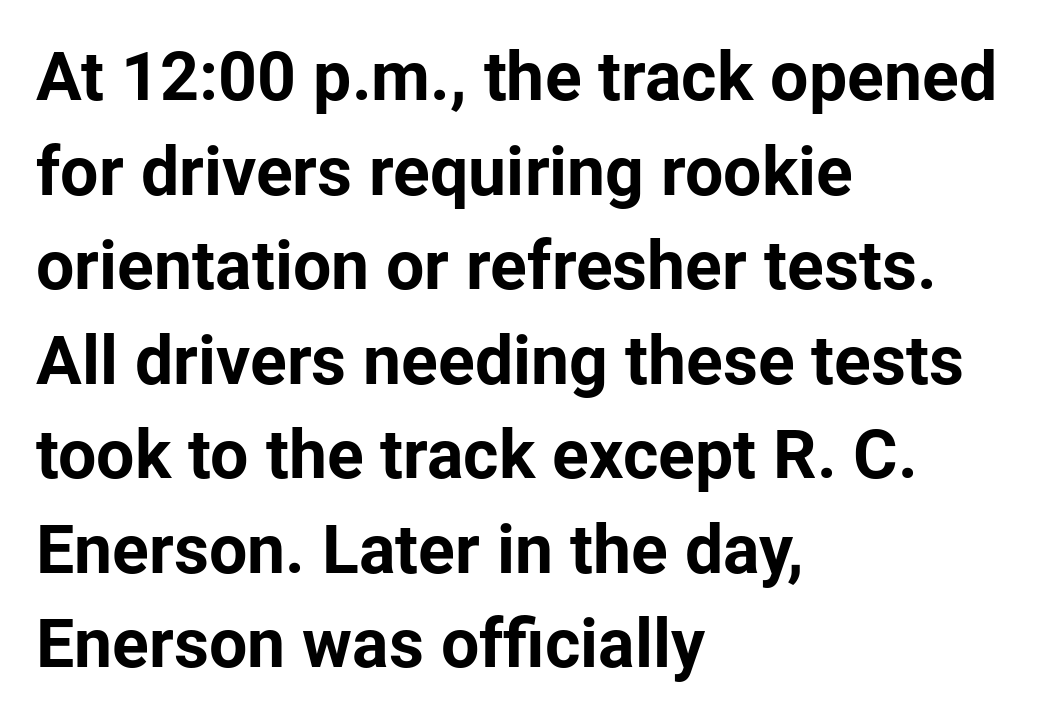
Each line starts at the same left margin while the right side varies. A roman cut, with each character standing at attention. Reading down the column, the eye jumps a familiar distance to each next line. Stroke terminals: plain, sans-serif. The space directly below the letters is spotless. The strokes are fattened all the way to bold.
